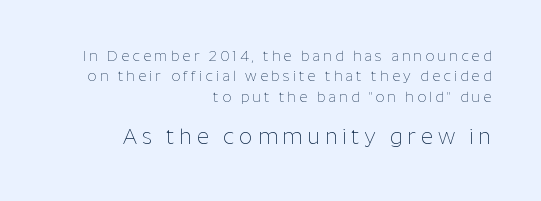
{"italic": "no", "bold": "no", "underline": "no", "align": "right", "line_spacing": "normal", "line_spacing_ratio": 1.46, "letter_spacing": "wide", "letter_spacing_em": 0.23, "larger_block": "second", "size_ratio": 1.5, "glyph_px": 21}
